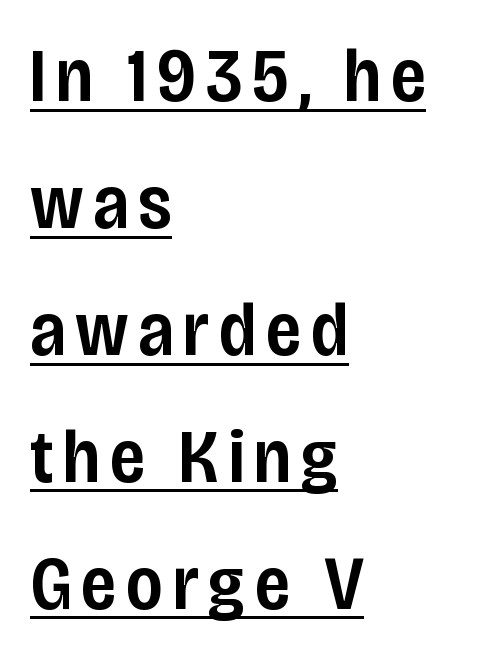
Q: Is the text bold? A: Semi-bold.
Q: Is the text italic (slanted)? A: No, it is upright.
Q: Is the typeface a serif or a sans-serif typeface? A: Sans-serif.
Q: Is the text underlined? A: Yes.
Q: How is the paragraph aligned? A: Left-aligned.
Q: Is the spacing between lines tight, normal or loose? A: Normal.
Q: Width (condensed, normal, or wide)? A: Condensed.
Q: Stroke contrast? A: Low.
Q: x-height? A: Large.
Q: Monospaced? A: No.
